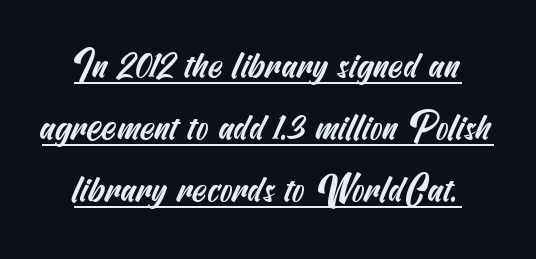
Default kerning and tracking; the words read as compact shapes. Looks like someone drew a line under every word here. In terms of letterform style, serifs are entirely absent. Regarding leading, the lines here are spaced in the standard way.
